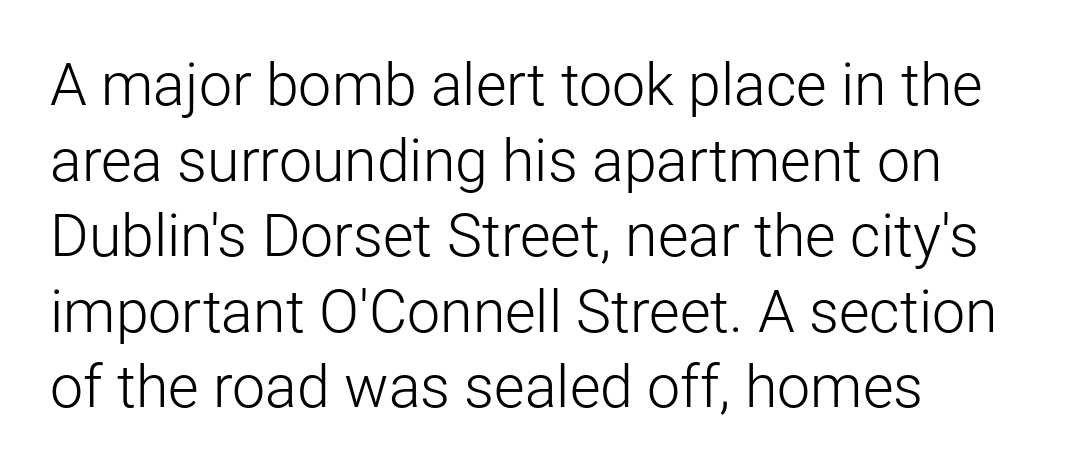
The passage shown is not underscored anywhere. These lines are composed in type without serifs. Honestly, the letter spacing is just normal — you wouldn't notice it. Unlike italic type, these characters show no tilt at all. Baseline-to-baseline distance is the conventional proportion of letter height. Think of a printed novel: that variable character pitch is what you see here.
